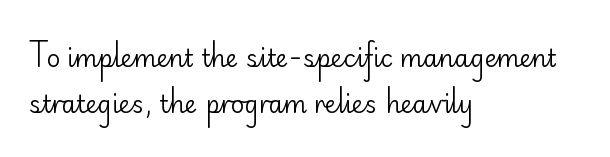
Q: Is the text bold? A: No.
Q: Is the text italic (slanted)? A: No, it is upright.
Q: Is the text underlined? A: No.
Q: How is the paragraph aligned? A: Left-aligned.
Q: Is the spacing between letters normal or unusually wide? A: Normal.
Q: Is the spacing between lines tight, normal or loose? A: Loose.
